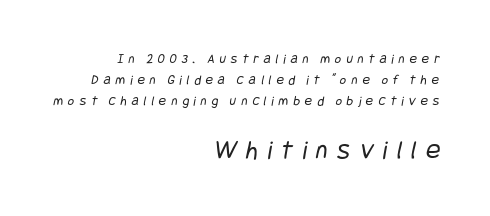
Q: Is the text bold? A: No.
Q: Is the text underlined? A: No.
Q: How is the paragraph aligned? A: Right-aligned.
Q: Is the spacing between letters normal or unusually wide? A: Unusually wide.
Q: Is the spacing between lines tight, normal or loose? A: Normal.
Q: Which block of text is set in a larger size, the first (top) or the second (bottom)? A: The second (bottom) one.
